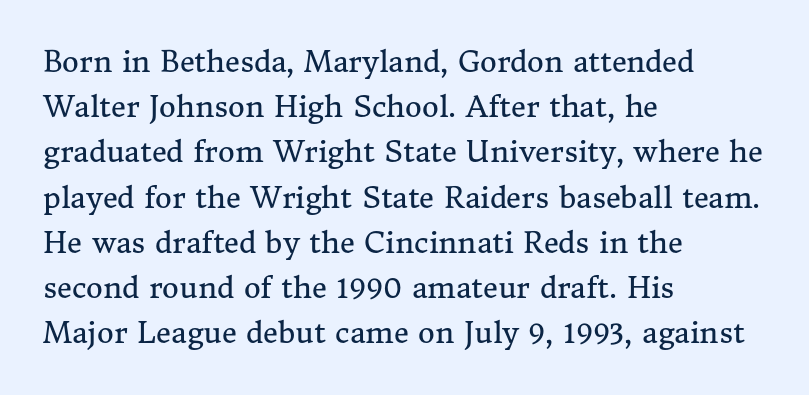
Q: Is the text bold? A: No.
Q: Is the text italic (slanted)? A: No, it is upright.
Q: Is the typeface a serif or a sans-serif typeface? A: Serif.
Q: Is the text underlined? A: No.
Q: How is the paragraph aligned? A: Left-aligned.
Q: Is the spacing between letters normal or unusually wide? A: Normal.
Q: Is the spacing between lines tight, normal or loose? A: Normal.
Q: Width (condensed, normal, or wide)? A: Normal.
Q: Stroke contrast? A: Medium.
Q: x-height? A: Medium.
Q: Monospaced? A: No.
